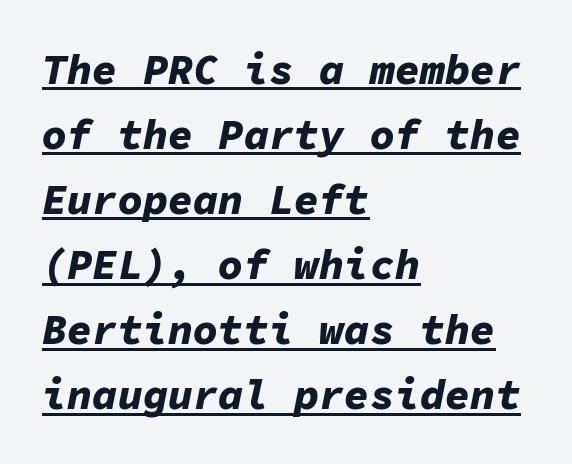
The image shows 42 px bold type, italic (leaning right), monospaced; set left-aligned, normal line spacing (1.55x), normal letter spacing, underlined; low stroke contrast and a medium x-height.
